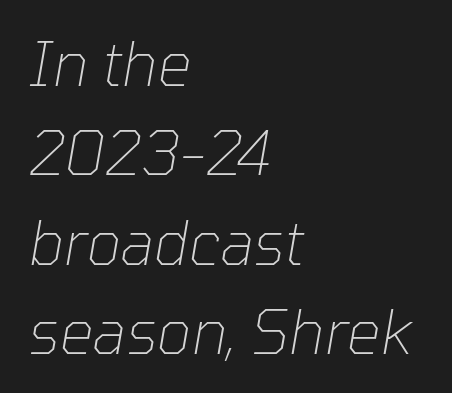
Unbolded letterforms with no extra heft. Compared with typical paragraphs, the rows here are spaced about the same. Think of a printed novel: that variable character pitch is what you see here. The typography opts for an oblique posture over an upright one. Nothing unusual about the tracking: characters are spaced as the font intends. Line starts are locked; line ends wander.
